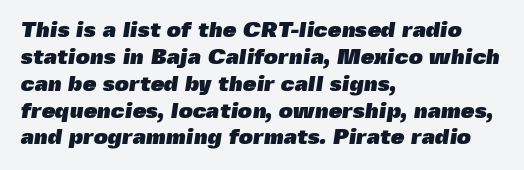
The image shows 22 px bold type; set left-aligned, line spacing 1.22x, normal letter spacing, not underlined.
